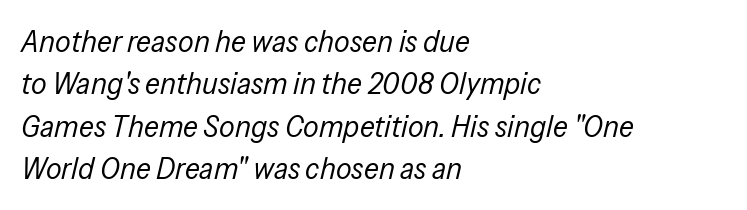
The glyphs look as if they've been sheared to an angle. Honestly, the row spacing looks completely unremarkable. Nobody drew a line under any word here. Short and long lines alike share a common starting point at left. Looks like regular typesetting: each glyph gets only the width it needs. Counters stay open thanks to moderate or lighter strokes.
